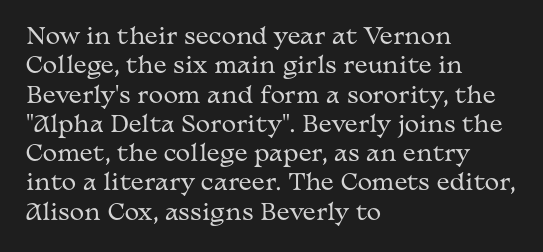
The image shows 22 px text type, upright; set left-aligned, normal line spacing (1.33x), normal letter spacing, not underlined.
